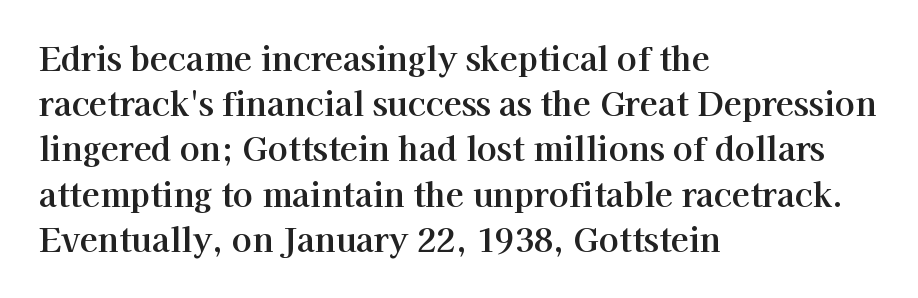
The image shows 33 px serif type, upright; set left-aligned, normal line spacing (1.37x), normal letter spacing, not underlined; high stroke contrast and a medium x-height.
